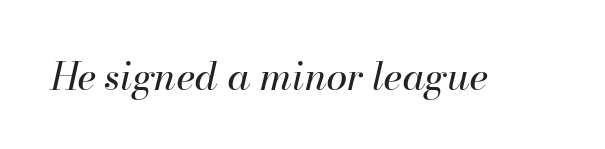
You could not count columns in this text — the font is proportionally spaced. Caption: face not bold, strokes unweighted. Tracking here is standard; glyphs follow each other at the usual distance. Italic: yes, the glyphs are oblique.
